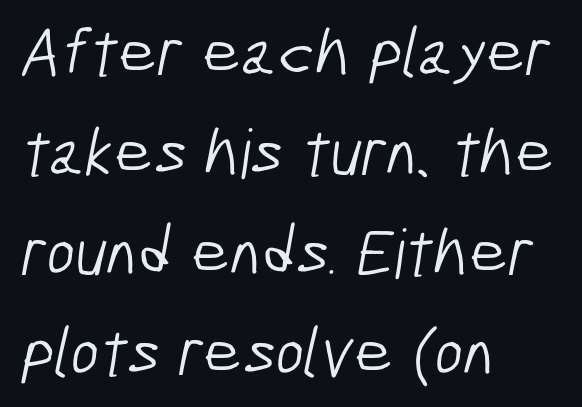
The ragged edge is on the right, which tells us the setting is flush left. The space beneath each line is pristine and unruled. Quick note: interline space is typical. The face used here is a sans, in the tradition of grotesques and geometrics.
